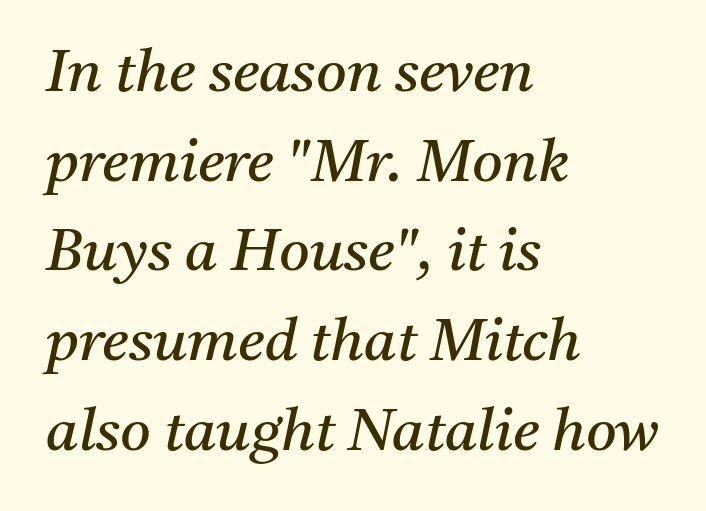
{"serif": "yes", "italic": "yes", "lean": "right", "slant_degrees": 11, "bold": "no", "weight": "regular", "width": "normal", "stroke_contrast": "medium", "x_height": "medium", "monospaced": "no", "underline": "no", "align": "left", "line_spacing": "normal", "line_spacing_ratio": 1.52, "letter_spacing": "normal", "letter_spacing_em": 0.0, "glyph_px": 59}
